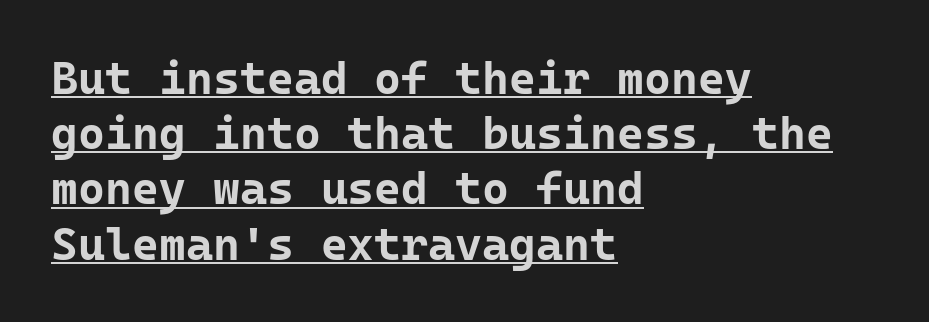
The image shows 46 px bold sans-serif type, upright, monospaced; set left-aligned, line spacing 1.2x, normal letter spacing, underlined; low stroke contrast and a medium x-height.
